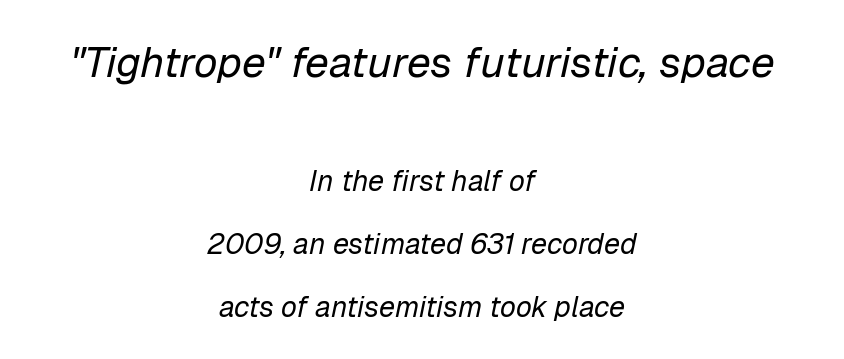
{"italic": "yes", "lean": "right", "slant_degrees": 12, "bold": "no", "weight": "regular", "width": "normal", "stroke_contrast": "low", "x_height": "medium", "monospaced": "no", "underline": "no", "align": "center", "line_spacing": "loose", "line_spacing_ratio": 2.17, "letter_spacing": "normal", "letter_spacing_em": 0.0, "larger_block": "first", "size_ratio": 1.48, "glyph_px": 43}
